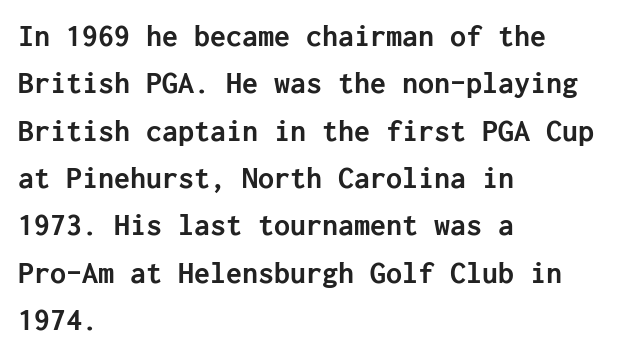
The image shows 32 px semibold sans-serif type, upright; set left-aligned, normal line spacing (1.48x), normal letter spacing, not underlined; low stroke contrast and a medium x-height.
